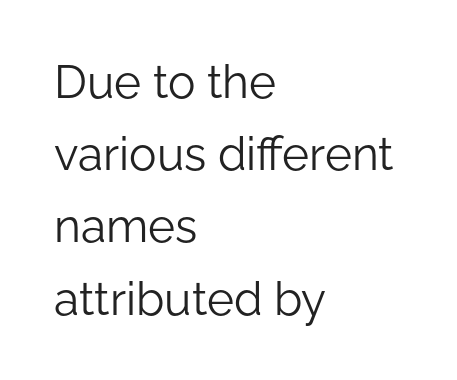
Here the designer chose a conventional face with non-uniform glyph widths. The rows are spaced the way most documents space them. Honestly, there is no underline to notice here at all. Is this a sans? Yes — the strokes have no serifs.
